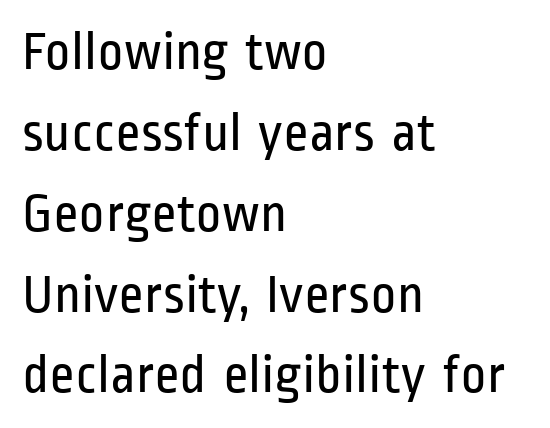
Q: Is the text bold? A: No.
Q: Is the text italic (slanted)? A: No, it is upright.
Q: Is the typeface a serif or a sans-serif typeface? A: Sans-serif.
Q: Is the text underlined? A: No.
Q: How is the paragraph aligned? A: Left-aligned.
Q: Is the spacing between letters normal or unusually wide? A: Normal.
Q: Is the spacing between lines tight, normal or loose? A: Normal.
Q: Width (condensed, normal, or wide)? A: Condensed.
Q: Stroke contrast? A: Low.
Q: x-height? A: Medium.
Q: Monospaced? A: No.
